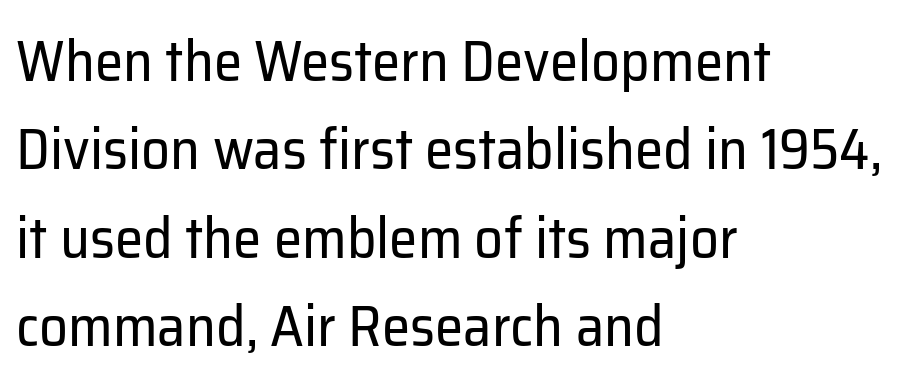
These lines are rendered in a variable-pitch font. Compared with typical paragraphs, the rows here are spaced about the same. Nothing heavy about these letters — not bold at all. These lines are composed in type without serifs. Short and long lines alike share a common starting point at left. Rule under the text: the space is simply empty.
